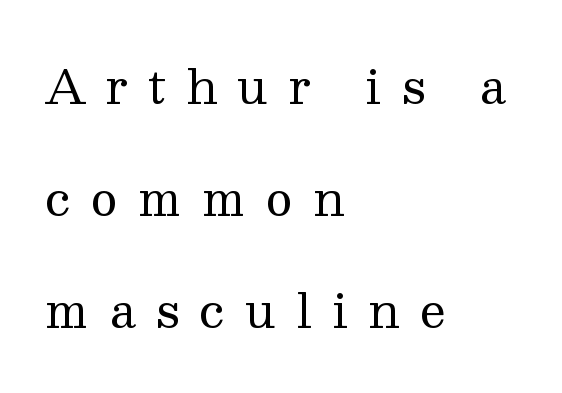
A typesetter would call this proportional, since set widths differ per character. Classification — serif. The type sits square on the baseline with zero lean. Leading: increased. Rule under the text: the space is simply empty.
